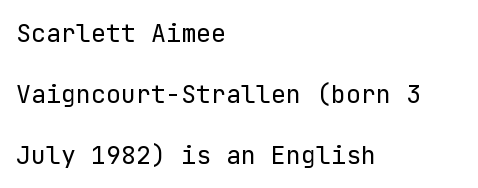
{"italic": "no", "bold": "no", "underline": "no", "align": "left", "line_spacing": "loose", "line_spacing_ratio": 2.44, "letter_spacing": "normal", "letter_spacing_em": 0.0, "glyph_px": 25}
